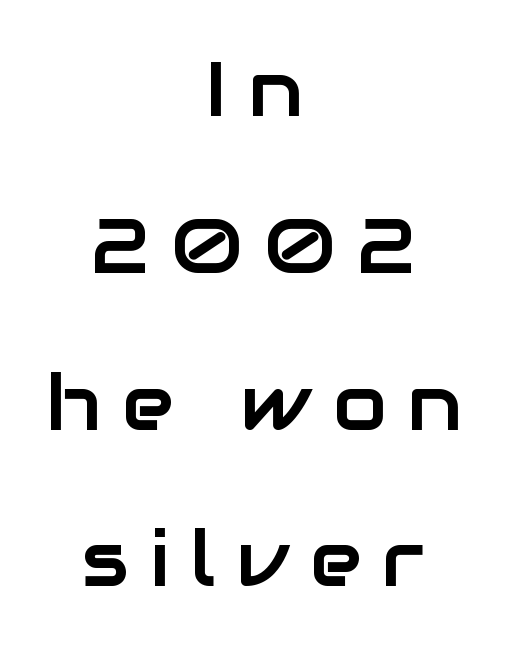
Q: Is the text italic (slanted)? A: No, it is upright.
Q: Is the typeface a serif or a sans-serif typeface? A: Sans-serif.
Q: Is the text underlined? A: No.
Q: How is the paragraph aligned? A: Centered.
Q: Is the spacing between letters normal or unusually wide? A: Unusually wide.
Q: Is the spacing between lines tight, normal or loose? A: Loose.
Q: Width (condensed, normal, or wide)? A: Normal.
Q: Stroke contrast? A: Low.
Q: x-height? A: Medium.
Q: Monospaced? A: No.
